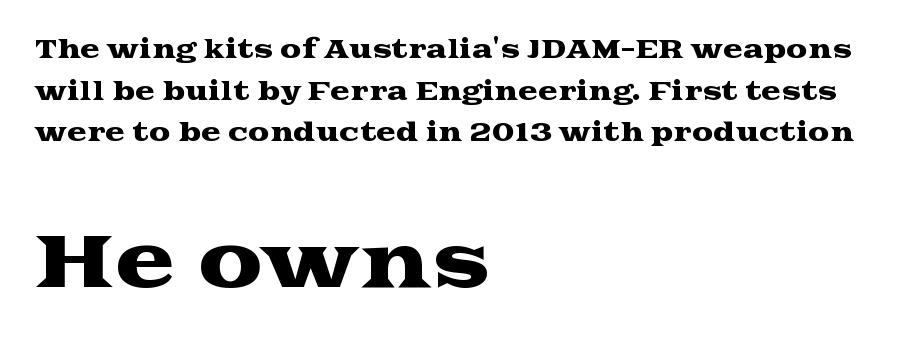
The image shows 73 px wide serif type, upright; set left-aligned, line spacing 1.73x, normal letter spacing, not underlined; the second (bottom) block is 3.04x larger; medium stroke contrast and a medium x-height.
